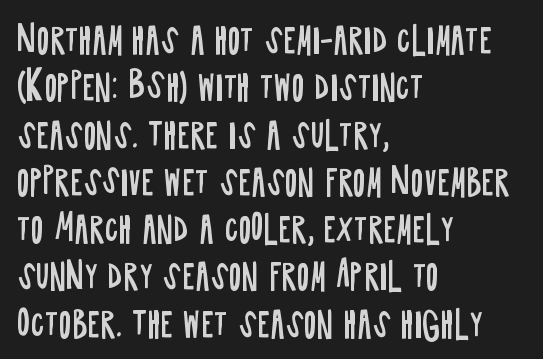
The image shows 34 px regular-weight, condensed sans-serif type, upright; set left-aligned, normal line spacing (1.39x), normal letter spacing, not underlined; low stroke contrast and a large x-height.
